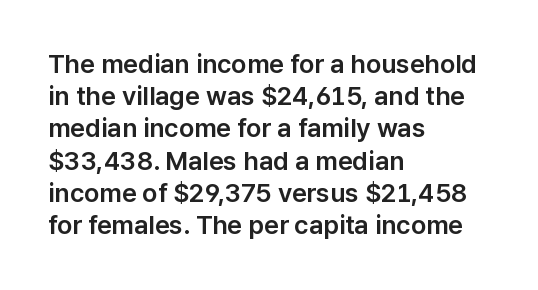
{"italic": "no", "underline": "no", "align": "left", "line_spacing_ratio": 1.24, "letter_spacing": "normal", "letter_spacing_em": 0.0, "glyph_px": 26}
